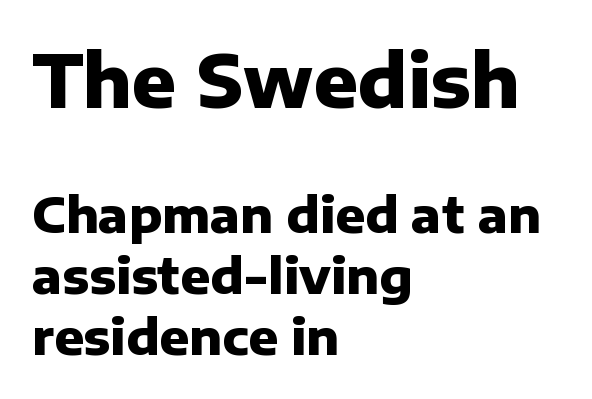
The image shows 73 px heavy sans-serif type, upright; set left-aligned, normal line spacing (1.25x), normal letter spacing, not underlined; the first (top) block is 1.49x larger; low stroke contrast and a medium x-height.
